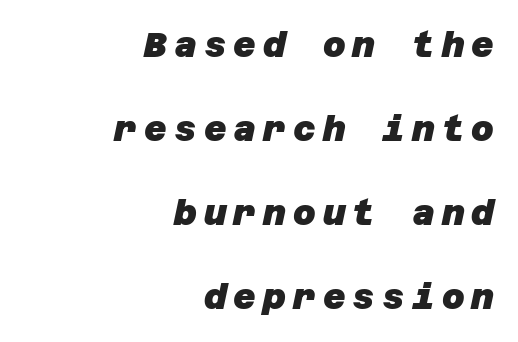
Every letter is thick-stroked: bold, no question. The letters carry no serifs — their stems end cleanly without finishing strokes. The horizontal fit of the characters is loose and conspicuously gappy. Descenders hang freely into open space. The vertical gap from one line to the next is large. The rendering anchors every line to the right-hand side.
